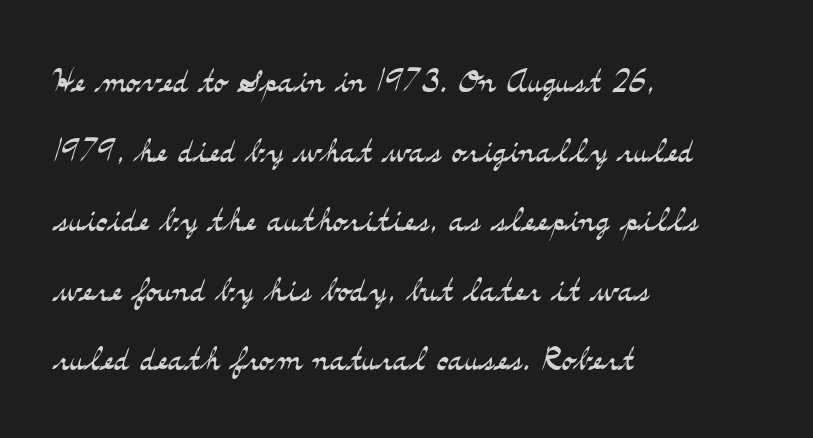
Q: Is the text bold? A: No.
Q: Is the text italic (slanted)? A: Yes.
Q: Is the typeface a serif or a sans-serif typeface? A: Serif.
Q: Is the text underlined? A: No.
Q: How is the paragraph aligned? A: Left-aligned.
Q: Is the spacing between letters normal or unusually wide? A: Normal.
Q: Is the spacing between lines tight, normal or loose? A: Normal.
Q: Width (condensed, normal, or wide)? A: Wide.
Q: Stroke contrast? A: Medium.
Q: x-height? A: Small.
Q: Monospaced? A: No.
